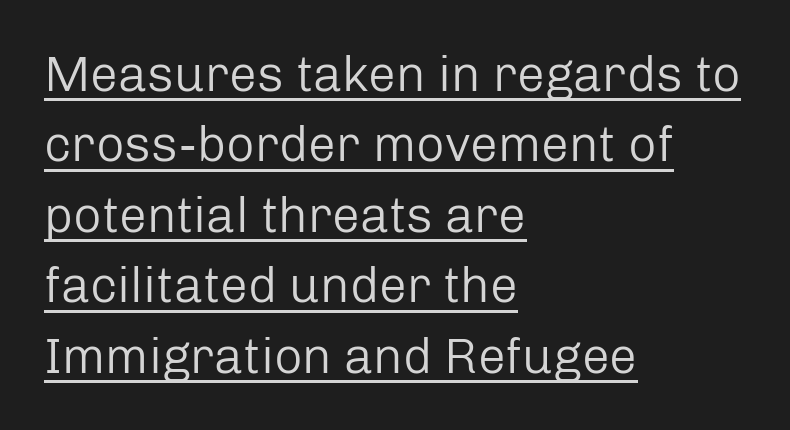
Q: Is the text bold? A: No.
Q: Is the text italic (slanted)? A: No, it is upright.
Q: Is the typeface a serif or a sans-serif typeface? A: Sans-serif.
Q: Is the text underlined? A: Yes.
Q: How is the paragraph aligned? A: Left-aligned.
Q: Is the spacing between letters normal or unusually wide? A: Normal.
Q: Is the spacing between lines tight, normal or loose? A: Normal.
Q: Width (condensed, normal, or wide)? A: Normal.
Q: Stroke contrast? A: Low.
Q: x-height? A: Medium.
Q: Monospaced? A: No.
